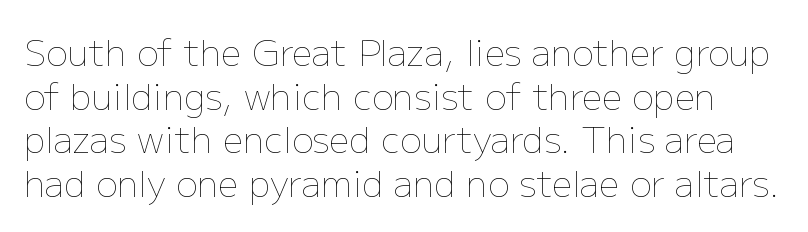
Q: Is the text bold? A: No.
Q: Is the text italic (slanted)? A: No, it is upright.
Q: Is the text underlined? A: No.
Q: Is the spacing between letters normal or unusually wide? A: Normal.
Q: Width (condensed, normal, or wide)? A: Normal.
Q: Stroke contrast? A: Low.
Q: x-height? A: Medium.
Q: Monospaced? A: No.
